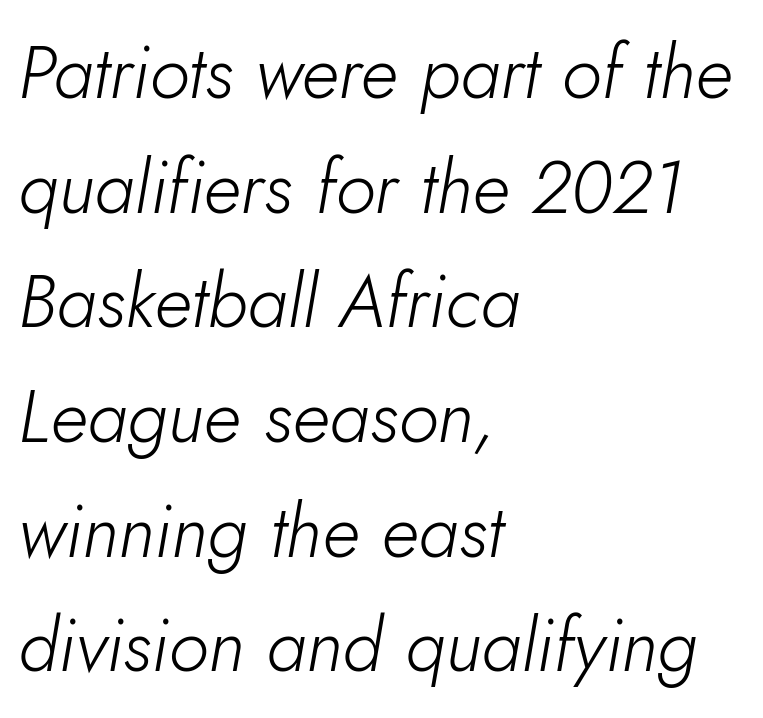
The image shows 74 px light type, italic (leaning right); set left-aligned, normal line spacing (1.55x), normal letter spacing, not underlined; low stroke contrast and a small x-height.
